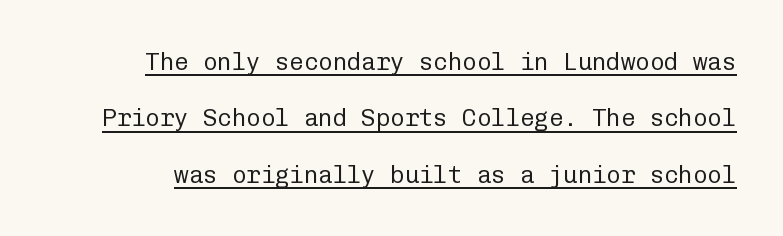
Inter-character spacing is left at the font's built-in metrics. The passage shown stacks its lines with a broad gap. A light-to-regular cut is what we see here. When letters stand straight like this, we call the style roman or upright. Is there an underline? Yes — a line sits under the letters.
